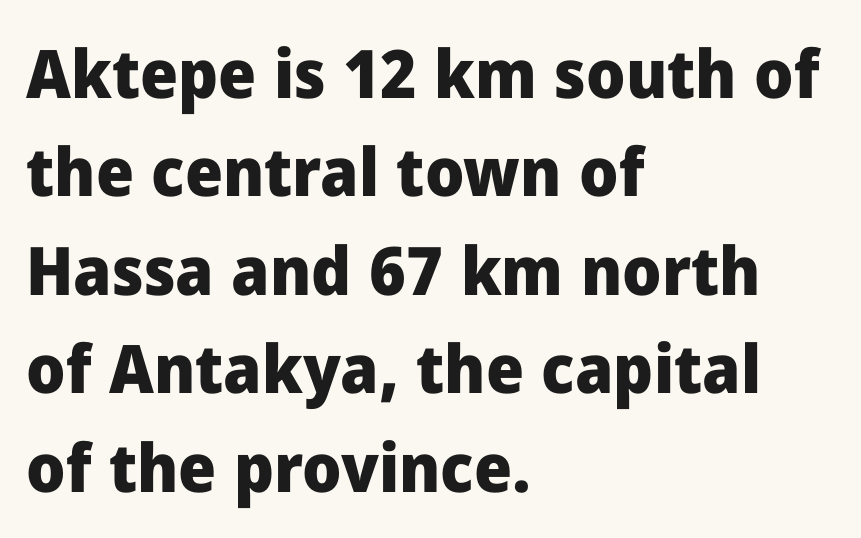
Q: Is the text bold? A: Yes.
Q: Is the text italic (slanted)? A: No, it is upright.
Q: Is the typeface a serif or a sans-serif typeface? A: Sans-serif.
Q: Is the text underlined? A: No.
Q: How is the paragraph aligned? A: Left-aligned.
Q: Is the spacing between letters normal or unusually wide? A: Normal.
Q: Is the spacing between lines tight, normal or loose? A: Normal.
Q: Width (condensed, normal, or wide)? A: Normal.
Q: Stroke contrast? A: Low.
Q: x-height? A: Medium.
Q: Monospaced? A: No.
